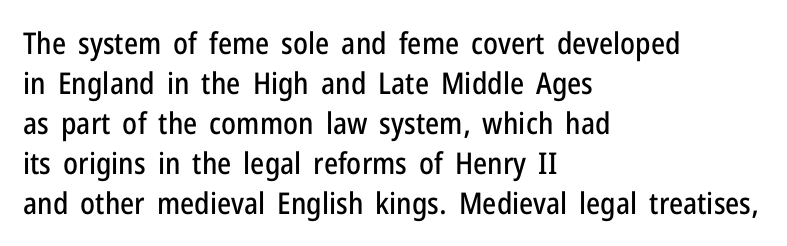
Q: Is the text italic (slanted)? A: No, it is upright.
Q: Is the typeface a serif or a sans-serif typeface? A: Sans-serif.
Q: Is the text underlined? A: No.
Q: How is the paragraph aligned? A: Left-aligned.
Q: Is the spacing between letters normal or unusually wide? A: Normal.
Q: Is the spacing between lines tight, normal or loose? A: Normal.
Q: Width (condensed, normal, or wide)? A: Condensed.
Q: Stroke contrast? A: Low.
Q: x-height? A: Medium.
Q: Monospaced? A: No.
